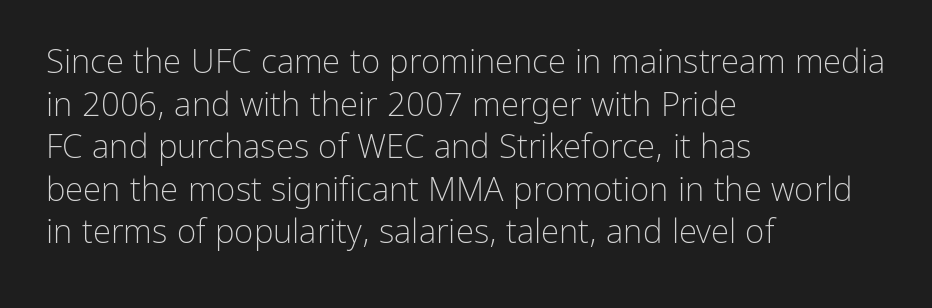
{"serif": "no", "italic": "no", "bold": "no", "weight": "light", "width": "normal", "stroke_contrast": "low", "x_height": "medium", "monospaced": "no", "underline": "no", "align": "left", "line_spacing": "normal", "line_spacing_ratio": 1.29, "letter_spacing": "normal", "letter_spacing_em": 0.0, "glyph_px": 33}
